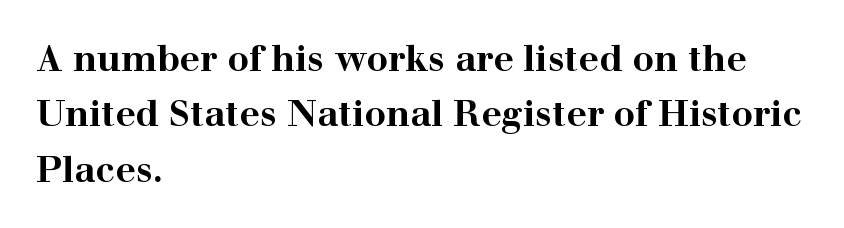
The image shows 36 px bold, wide serif type, upright; set left-aligned, normal line spacing (1.54x), normal letter spacing, not underlined; high stroke contrast and a medium x-height.
